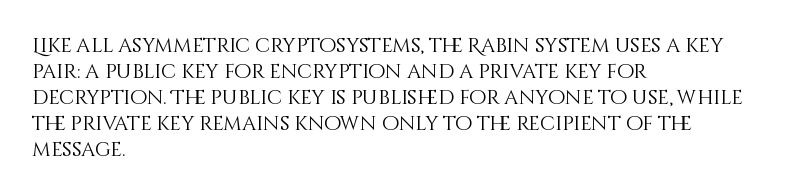
Q: Is the text bold? A: No.
Q: Is the text italic (slanted)? A: No, it is upright.
Q: Is the text underlined? A: No.
Q: How is the paragraph aligned? A: Left-aligned.
Q: Is the spacing between letters normal or unusually wide? A: Normal.
Q: Is the spacing between lines tight, normal or loose? A: Normal.
